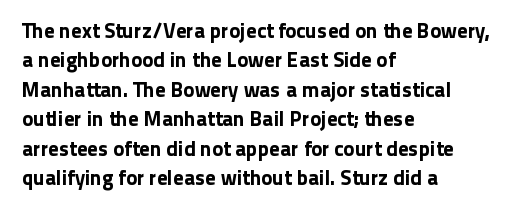
If you drew a ruler down the left edge, every line would touch it. The foot of each line stays bare and open. What's the leading like? Ordinary, nothing unusual. The axis of the letterforms is exactly vertical. Observe the ordinary spacing: letters are neighbours, not strangers.
